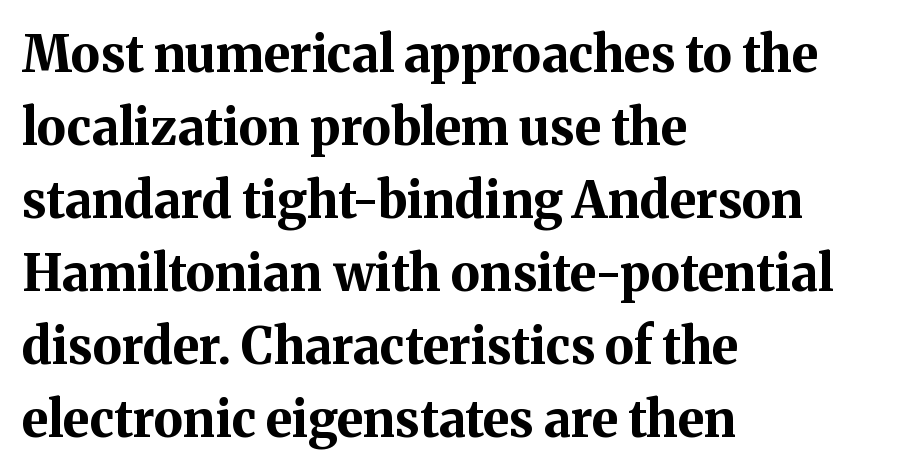
{"serif": "yes", "italic": "no", "bold": "yes", "weight": "bold", "width": "normal", "stroke_contrast": "medium", "x_height": "medium", "monospaced": "no", "underline": "no", "align": "left", "line_spacing": "normal", "line_spacing_ratio": 1.46, "letter_spacing": "normal", "letter_spacing_em": 0.0, "glyph_px": 50}
